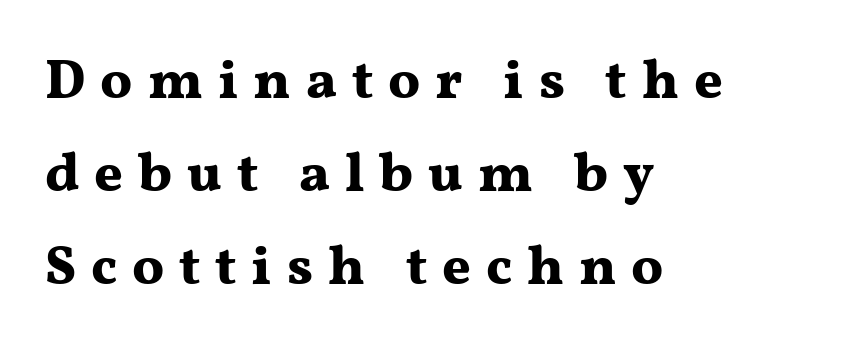
Regarding serifs, this sample has them. Quick note: not italic, upright. Plenty of ink on the page — the face is bold. Caption: expanded tracking, letters set apart.
